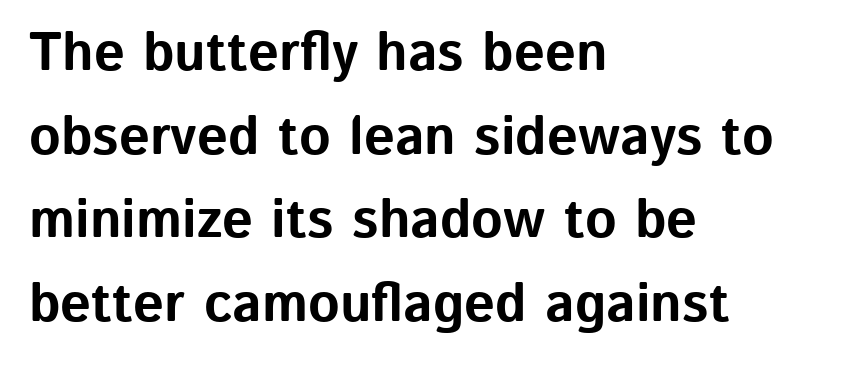
The image shows 54 px bold sans-serif type, upright; set left-aligned, normal line spacing (1.55x), normal letter spacing, not underlined; low stroke contrast and a medium x-height.
